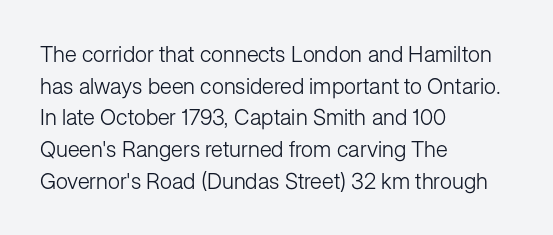
Ordinary non-slanted type is in use. Whoever set this chose a conventional vertical rhythm. Nothing unusual about the tracking: characters are spaced as the font intends. Every row of glyphs begins at an identical x-position on the left.
